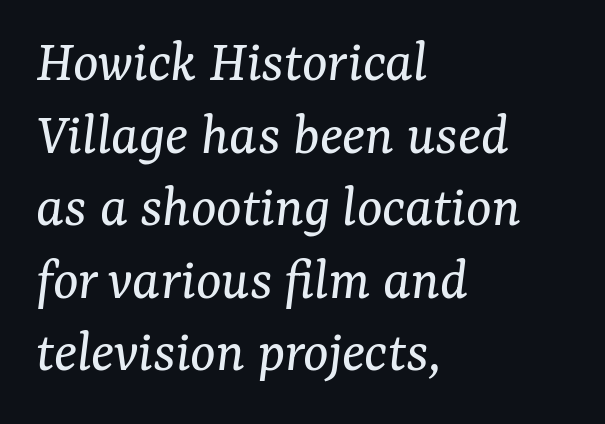
{"serif": "yes", "italic": "yes", "lean": "right", "slant_degrees": 7, "bold": "no", "weight": "regular", "width": "normal", "stroke_contrast": "medium", "x_height": "medium", "monospaced": "no", "underline": "no", "align": "left", "line_spacing_ratio": 1.21, "letter_spacing": "normal", "letter_spacing_em": 0.0, "glyph_px": 60}
